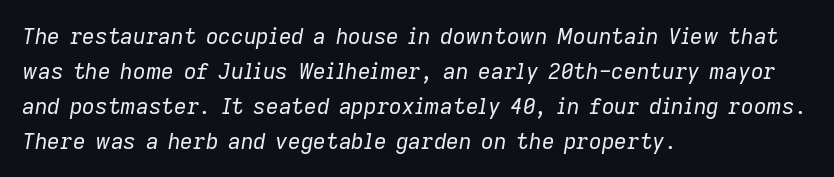
{"italic": "yes", "lean": "right", "slant_degrees": 9, "bold": "no", "underline": "no", "align": "left", "line_spacing": "normal", "line_spacing_ratio": 1.59, "letter_spacing": "normal", "letter_spacing_em": 0.0, "glyph_px": 22}
